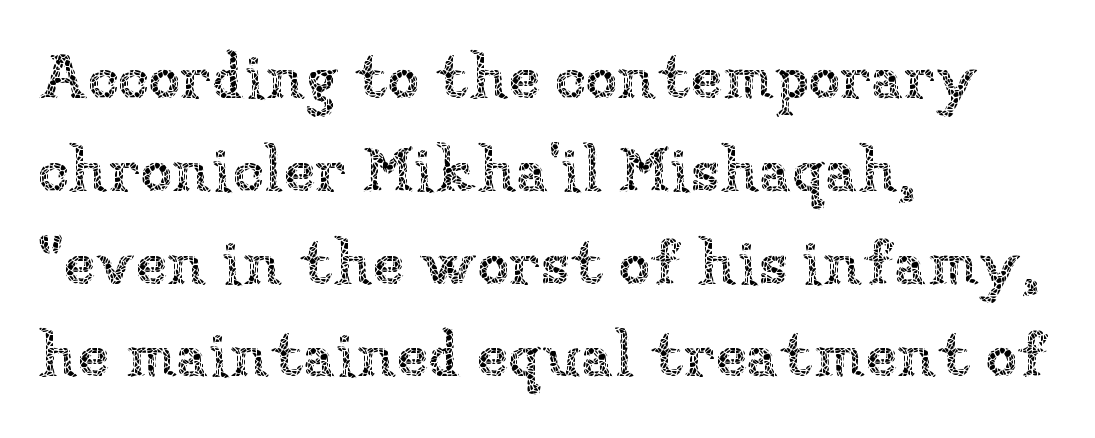
The image shows 64 px thin type, upright; set left-aligned, normal line spacing (1.45x), normal letter spacing, not underlined; low stroke contrast and a medium x-height.
